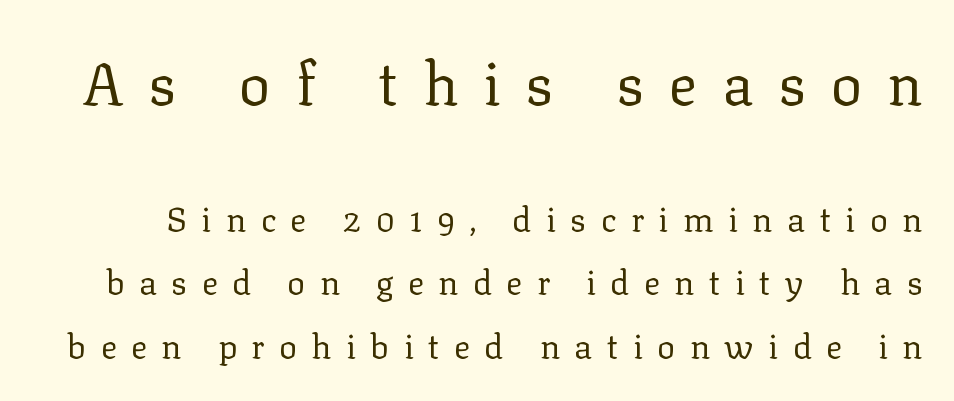
Stem width sits at or under what a default text font uses. Vertical strokes here are truly vertical. Descenders are the only things crossing below the line. Bigger letters appear in the top chunk; the bottom chunk is reduced. Students, note that the glyphs here are deliberately spaced far apart. Little horizontal feet cap the strokes, marking this as serif type.
